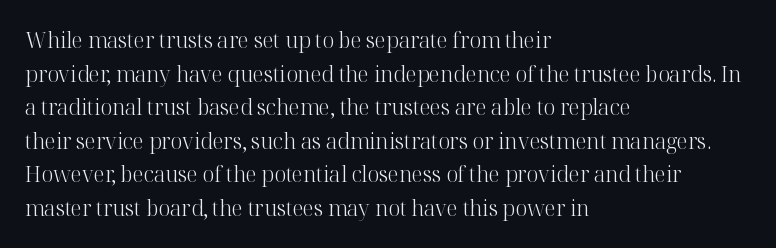
Q: Is the text bold? A: No.
Q: Is the text italic (slanted)? A: No, it is upright.
Q: Is the text underlined? A: No.
Q: How is the paragraph aligned? A: Left-aligned.
Q: Is the spacing between letters normal or unusually wide? A: Normal.
Q: Is the spacing between lines tight, normal or loose? A: Normal.
